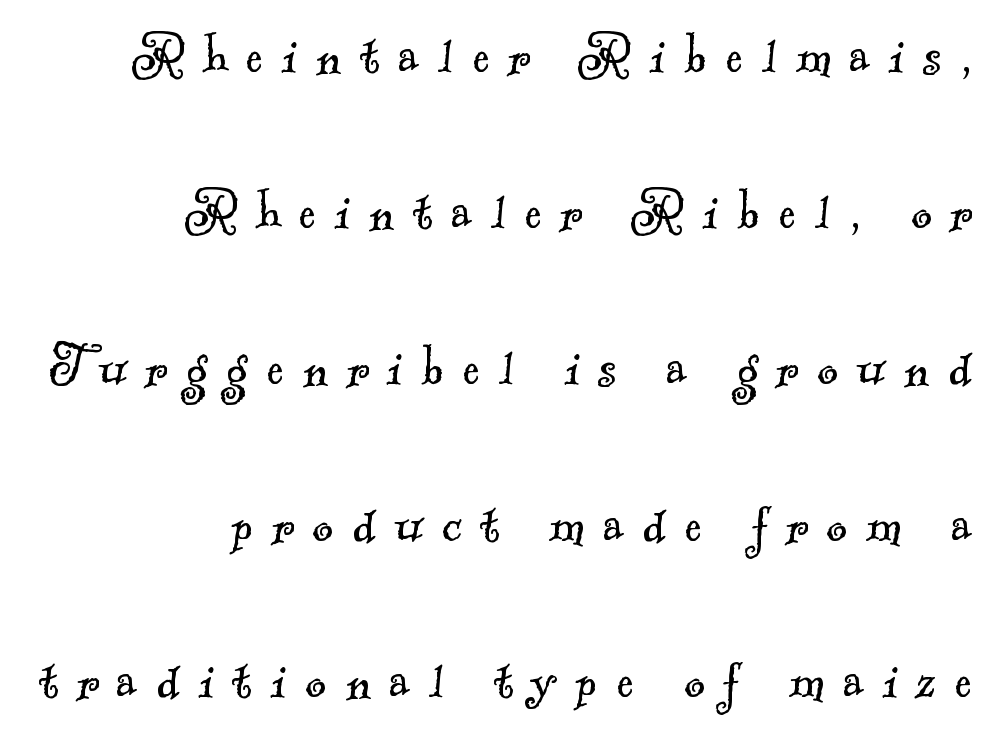
{"serif": "yes", "bold": "no", "weight": "light", "width": "normal", "x_height": "small", "monospaced": "no", "underline": "no", "align": "right", "line_spacing": "loose", "line_spacing_ratio": 2.48, "letter_spacing": "wide", "letter_spacing_em": 0.3, "glyph_px": 63}
